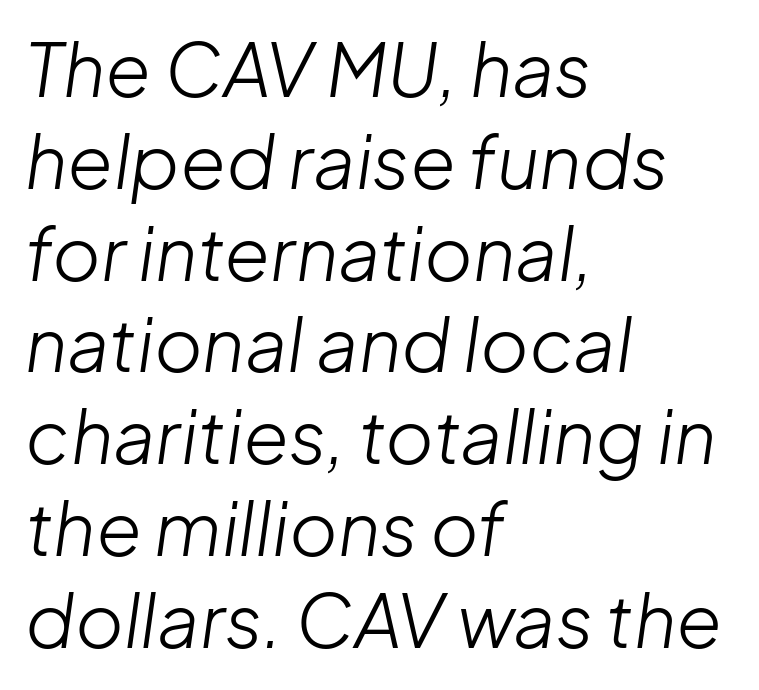
Q: Is the text bold? A: No.
Q: Is the text italic (slanted)? A: Yes, it leans right by about 8 degrees.
Q: Is the text underlined? A: No.
Q: How is the paragraph aligned? A: Left-aligned.
Q: Is the spacing between letters normal or unusually wide? A: Normal.
Q: Width (condensed, normal, or wide)? A: Normal.
Q: Stroke contrast? A: Low.
Q: x-height? A: Medium.
Q: Monospaced? A: No.
